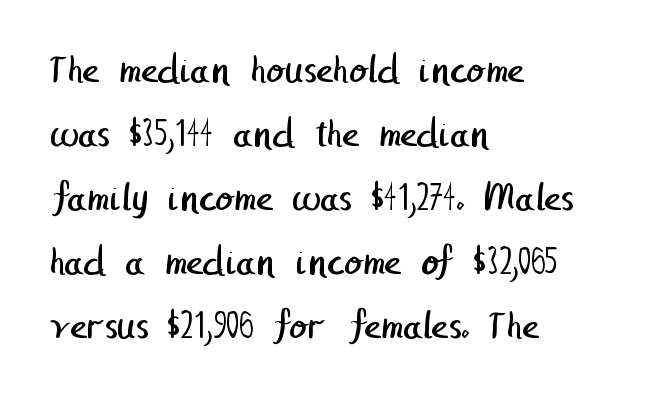
{"serif": "no", "bold": "no", "weight": "regular", "width": "normal", "stroke_contrast": "low", "x_height": "medium", "underline": "no", "align": "left", "line_spacing": "normal", "line_spacing_ratio": 1.56, "letter_spacing": "normal", "letter_spacing_em": 0.0, "glyph_px": 41}
